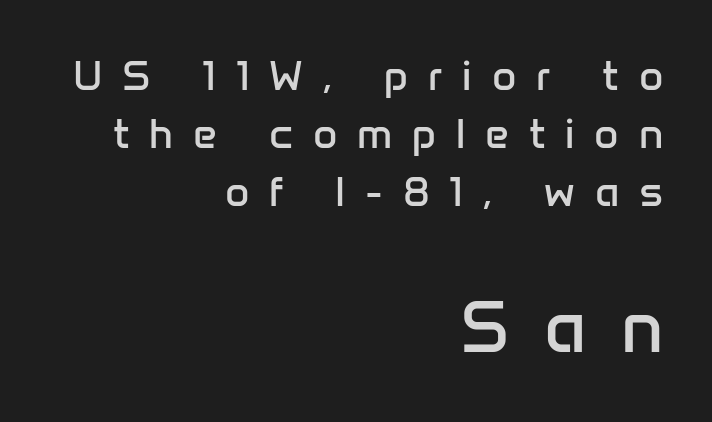
{"serif": "no", "italic": "no", "bold": "no", "weight": "regular", "width": "normal", "stroke_contrast": "low", "x_height": "medium", "monospaced": "no", "underline": "no", "align": "right", "line_spacing": "normal", "line_spacing_ratio": 1.38, "letter_spacing": "wide", "letter_spacing_em": 0.47, "larger_block": "second", "size_ratio": 1.74, "glyph_px": 73}
